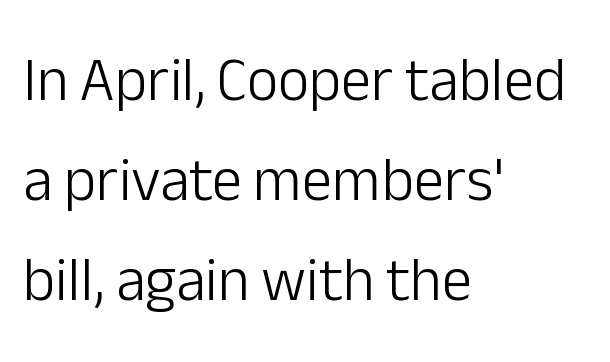
Q: Is the text bold? A: No.
Q: Is the text italic (slanted)? A: No, it is upright.
Q: Is the typeface a serif or a sans-serif typeface? A: Sans-serif.
Q: Is the text underlined? A: No.
Q: How is the paragraph aligned? A: Left-aligned.
Q: Is the spacing between letters normal or unusually wide? A: Normal.
Q: Is the spacing between lines tight, normal or loose? A: Normal.
Q: Width (condensed, normal, or wide)? A: Normal.
Q: Stroke contrast? A: Low.
Q: x-height? A: Medium.
Q: Monospaced? A: No.
